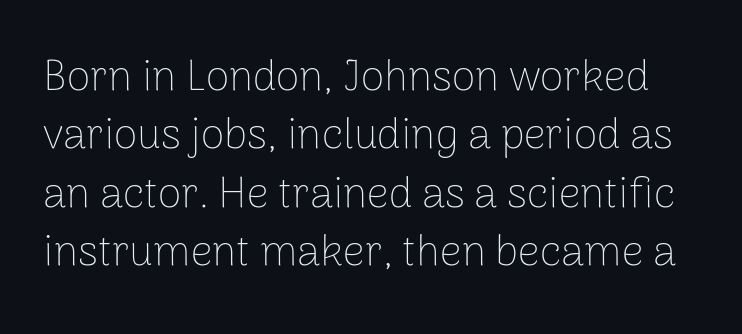
Q: Is the text bold? A: No.
Q: Is the text italic (slanted)? A: No, it is upright.
Q: Is the typeface a serif or a sans-serif typeface? A: Sans-serif.
Q: Is the text underlined? A: No.
Q: Is the spacing between letters normal or unusually wide? A: Normal.
Q: Is the spacing between lines tight, normal or loose? A: Normal.
Q: Width (condensed, normal, or wide)? A: Normal.
Q: Stroke contrast? A: Low.
Q: x-height? A: Medium.
Q: Monospaced? A: No.
